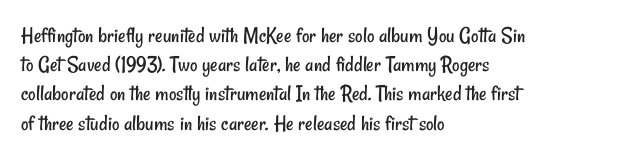
These lines keep a tight, regular rhythm from letter to letter. The weight tops out at a normal text grade. The passage is arranged the way most books set body copy — flush left. A typesetter would call this leading conventional body-copy spacing. The baseline area is clear.
